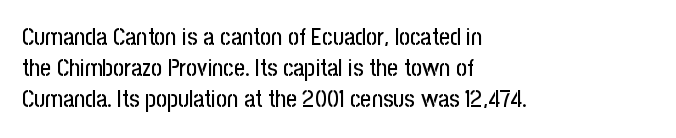
{"italic": "no", "underline": "no", "align": "left", "line_spacing": "normal", "line_spacing_ratio": 1.3, "letter_spacing": "normal", "letter_spacing_em": 0.0, "glyph_px": 24}
